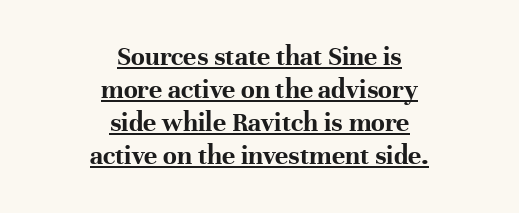
Q: Is the text bold? A: Yes.
Q: Is the text italic (slanted)? A: No, it is upright.
Q: Is the typeface a serif or a sans-serif typeface? A: Serif.
Q: Is the text underlined? A: Yes.
Q: How is the paragraph aligned? A: Centered.
Q: Is the spacing between letters normal or unusually wide? A: Normal.
Q: Width (condensed, normal, or wide)? A: Normal.
Q: Stroke contrast? A: High.
Q: x-height? A: Medium.
Q: Monospaced? A: No.
